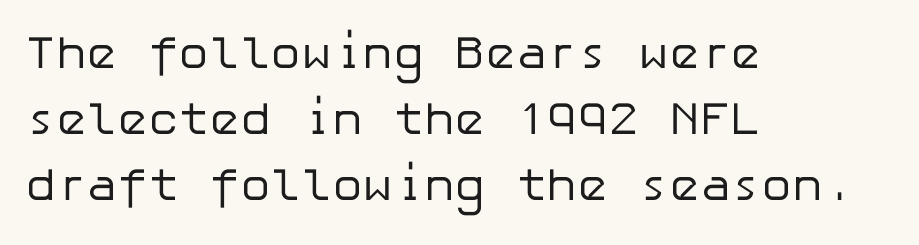
{"serif": "no", "italic": "no", "bold": "no", "weight": "regular", "width": "normal", "stroke_contrast": "low", "x_height": "medium", "underline": "no", "align": "left", "line_spacing": "normal", "line_spacing_ratio": 1.43, "letter_spacing": "normal", "letter_spacing_em": 0.0, "glyph_px": 46}
